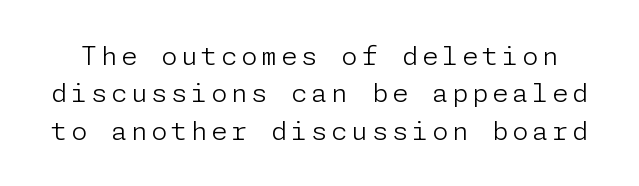
The characters are drawn with everyday or finer stroke widths. The space directly below the letters is spotless. Does the lettering tilt? It doesn't — this is upright. Compared with typical paragraphs, the rows here are spaced about the same.
